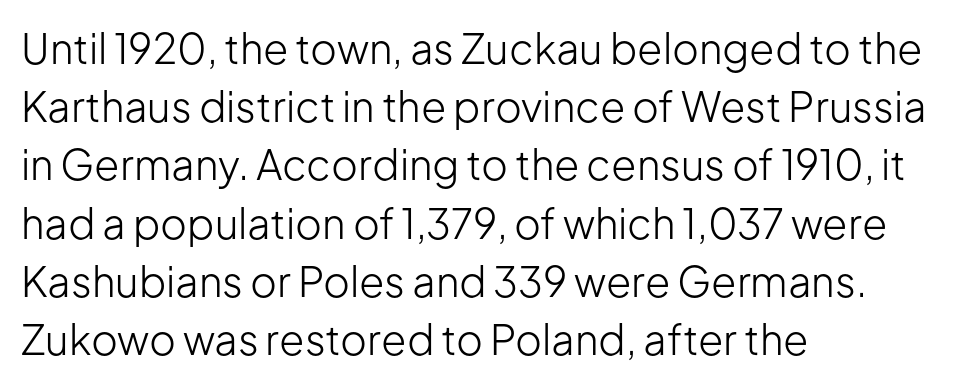
Q: Is the text bold? A: No.
Q: Is the text italic (slanted)? A: No, it is upright.
Q: Is the typeface a serif or a sans-serif typeface? A: Sans-serif.
Q: Is the text underlined? A: No.
Q: How is the paragraph aligned? A: Left-aligned.
Q: Is the spacing between letters normal or unusually wide? A: Normal.
Q: Is the spacing between lines tight, normal or loose? A: Normal.
Q: Width (condensed, normal, or wide)? A: Normal.
Q: Stroke contrast? A: Low.
Q: x-height? A: Medium.
Q: Monospaced? A: No.
